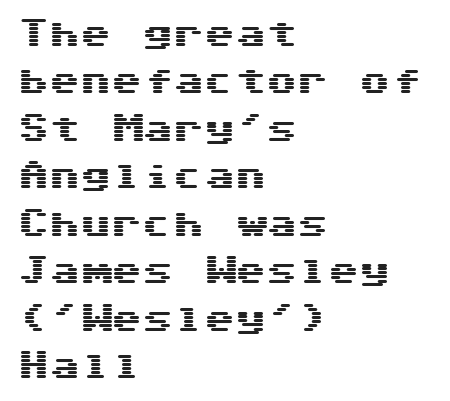
It's the straight-up-and-down kind of type. Short note: letters normally spaced. The words here are not underlined. Notice how descenders clear the ascenders below comfortably — that's standard leading.
